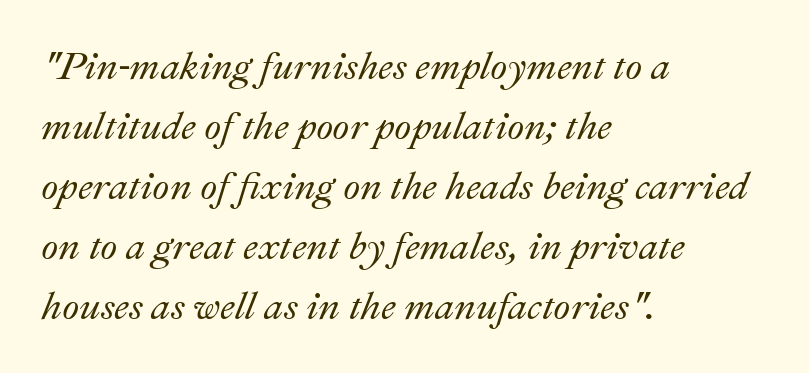
Q: Is the text italic (slanted)? A: Yes, it leans right by about 22 degrees.
Q: Is the text underlined? A: No.
Q: How is the paragraph aligned? A: Left-aligned.
Q: Is the spacing between letters normal or unusually wide? A: Normal.
Q: Is the spacing between lines tight, normal or loose? A: Normal.
Q: Width (condensed, normal, or wide)? A: Normal.
Q: Stroke contrast? A: Medium.
Q: x-height? A: Small.
Q: Monospaced? A: No.
